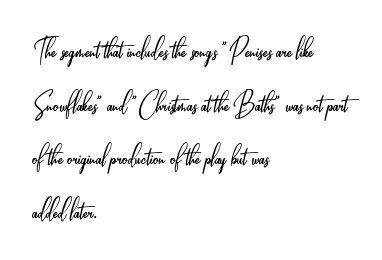
{"serif": "no", "bold": "no", "weight": "light", "width": "condensed", "stroke_contrast": "low", "x_height": "small", "monospaced": "no", "underline": "no", "align": "left", "line_spacing": "normal", "line_spacing_ratio": 1.53, "letter_spacing": "normal", "letter_spacing_em": 0.0, "glyph_px": 35}
